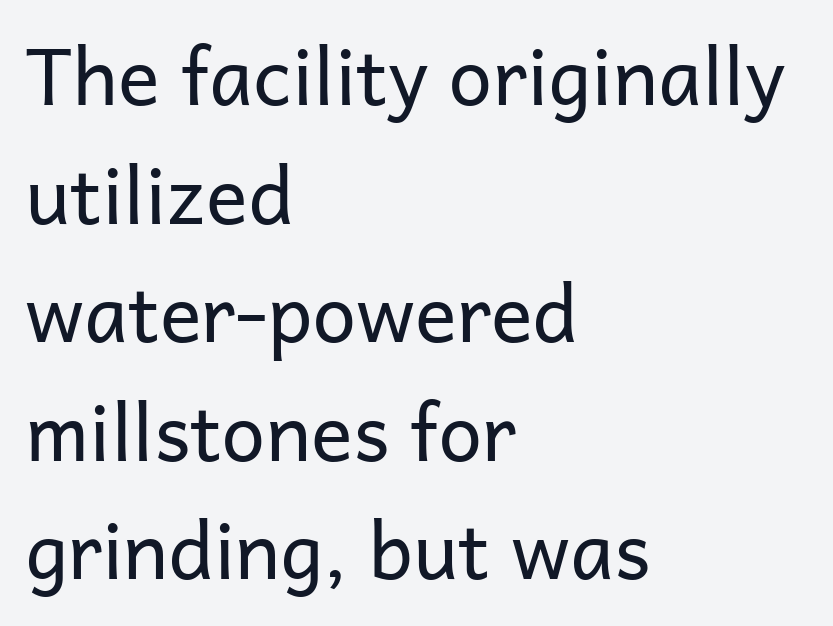
{"serif": "no", "italic": "no", "bold": "no", "weight": "regular", "width": "normal", "stroke_contrast": "low", "x_height": "medium", "monospaced": "no", "underline": "no", "align": "left", "line_spacing": "normal", "line_spacing_ratio": 1.52, "letter_spacing": "normal", "letter_spacing_em": 0.0, "glyph_px": 78}
